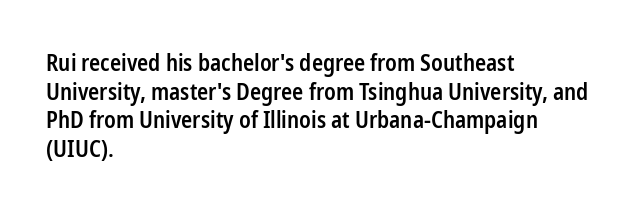
The image shows 23 px text type, upright; set left-aligned, line spacing 1.24x, normal letter spacing, not underlined.
